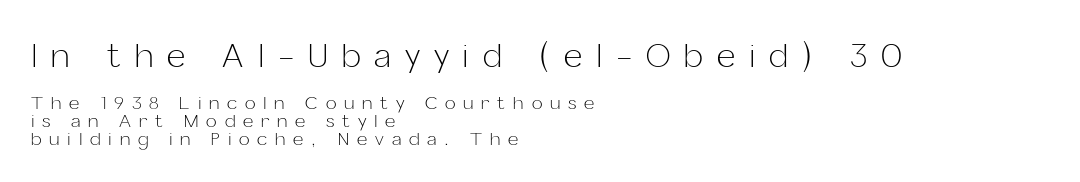
Italic: no, the glyphs are upright roman. Vertically, the passage feels compressed, each row crowding the next. Character widths vary here, with narrow letters taking less room than wide ones. Visually, the top section dominates because its glyphs are scaled up.
